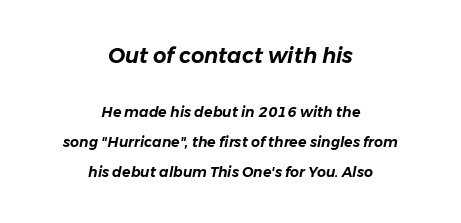
{"italic": "yes", "lean": "right", "slant_degrees": 11, "underline": "no", "align": "center", "line_spacing": "loose", "line_spacing_ratio": 2.12, "letter_spacing": "normal", "letter_spacing_em": 0.0, "larger_block": "first", "size_ratio": 1.5, "glyph_px": 21}
